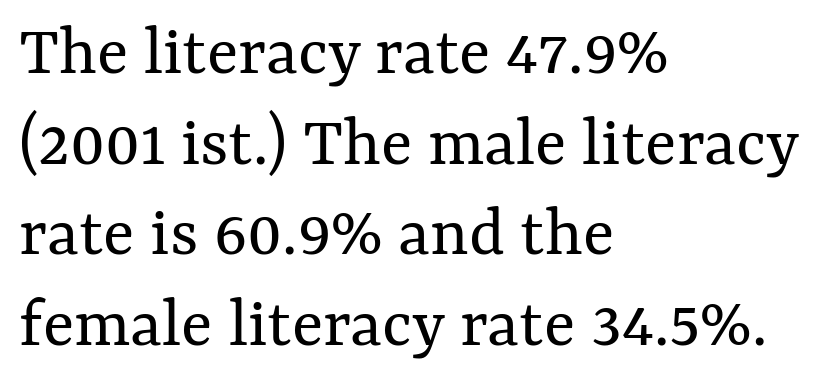
Q: Is the text bold? A: No.
Q: Is the text italic (slanted)? A: No, it is upright.
Q: Is the text underlined? A: No.
Q: How is the paragraph aligned? A: Left-aligned.
Q: Is the spacing between letters normal or unusually wide? A: Normal.
Q: Width (condensed, normal, or wide)? A: Normal.
Q: Stroke contrast? A: Medium.
Q: x-height? A: Medium.
Q: Monospaced? A: No.
